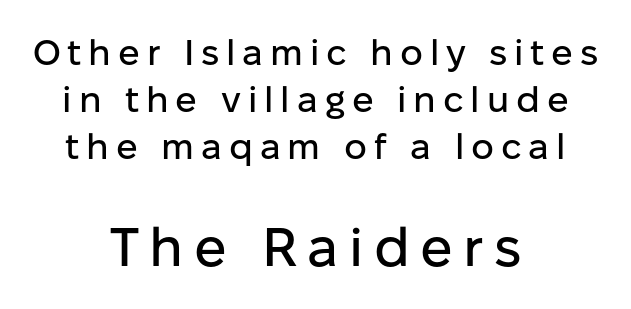
The image shows 54 px sans-serif type, upright; set centered, normal line spacing (1.31x), not underlined; the second (bottom) block is 1.5x larger; low stroke contrast and a medium x-height.
